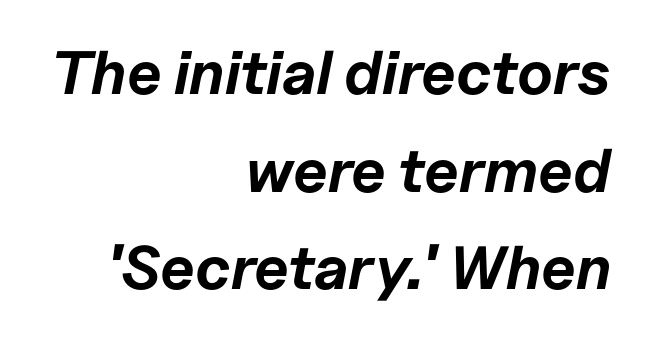
Q: Is the text bold? A: Yes.
Q: Is the text italic (slanted)? A: Yes, it leans right by about 11 degrees.
Q: Is the text underlined? A: No.
Q: How is the paragraph aligned? A: Right-aligned.
Q: Is the spacing between letters normal or unusually wide? A: Normal.
Q: Is the spacing between lines tight, normal or loose? A: Normal.
Q: Width (condensed, normal, or wide)? A: Normal.
Q: Stroke contrast? A: Low.
Q: x-height? A: Medium.
Q: Monospaced? A: No.
